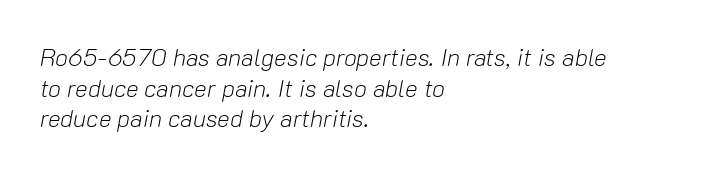
{"italic": "yes", "lean": "right", "slant_degrees": 10, "bold": "no", "underline": "no", "align": "left", "line_spacing": "normal", "line_spacing_ratio": 1.28, "letter_spacing": "normal", "letter_spacing_em": 0.0, "glyph_px": 24}
